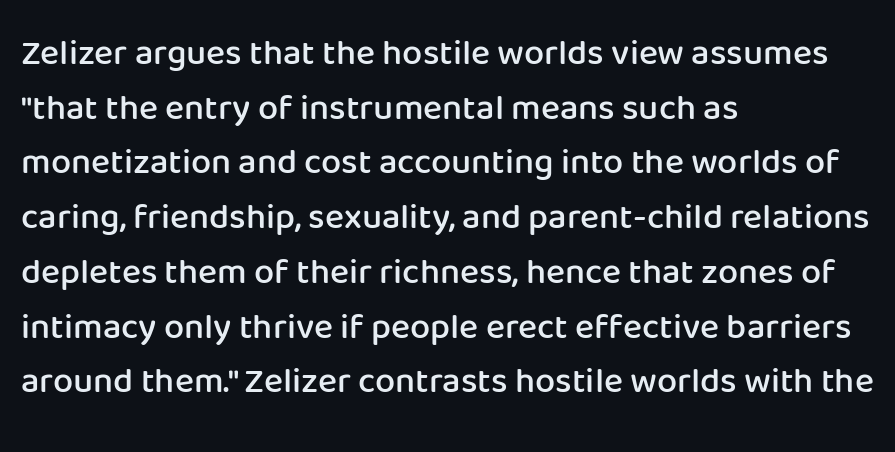
Q: Is the text bold? A: Semi-bold.
Q: Is the text italic (slanted)? A: No, it is upright.
Q: Is the typeface a serif or a sans-serif typeface? A: Sans-serif.
Q: Is the text underlined? A: No.
Q: How is the paragraph aligned? A: Left-aligned.
Q: Is the spacing between letters normal or unusually wide? A: Normal.
Q: Is the spacing between lines tight, normal or loose? A: Normal.
Q: Width (condensed, normal, or wide)? A: Normal.
Q: Stroke contrast? A: Low.
Q: x-height? A: Medium.
Q: Monospaced? A: No.
